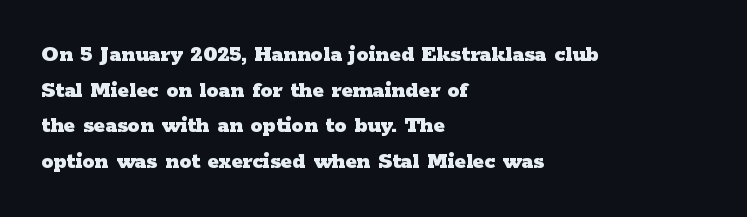
{"italic": "no", "bold": "yes", "underline": "no", "align": "left", "line_spacing": "normal", "line_spacing_ratio": 1.48, "letter_spacing": "normal", "letter_spacing_em": 0.0, "glyph_px": 24}
